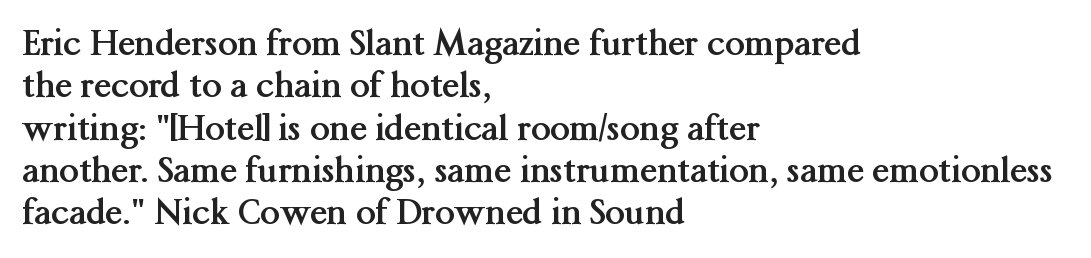
{"serif": "yes", "italic": "no", "bold": "yes", "weight": "semibold", "width": "normal", "stroke_contrast": "medium", "x_height": "medium", "monospaced": "no", "underline": "no", "align": "left", "line_spacing_ratio": 1.21, "letter_spacing": "normal", "letter_spacing_em": 0.0, "glyph_px": 35}
